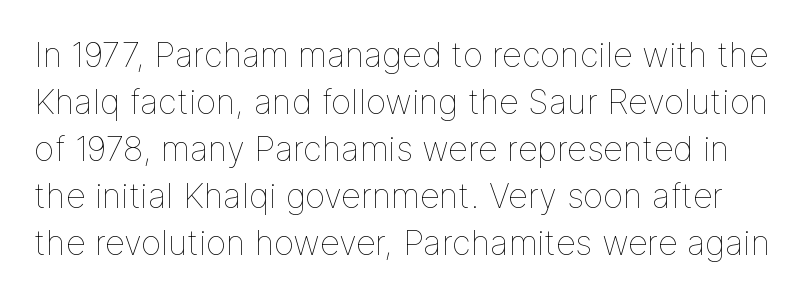
Q: Is the text bold? A: No.
Q: Is the text italic (slanted)? A: No, it is upright.
Q: Is the text underlined? A: No.
Q: Is the spacing between letters normal or unusually wide? A: Normal.
Q: Is the spacing between lines tight, normal or loose? A: Normal.
Q: Width (condensed, normal, or wide)? A: Normal.
Q: Stroke contrast? A: Low.
Q: x-height? A: Medium.
Q: Monospaced? A: No.
